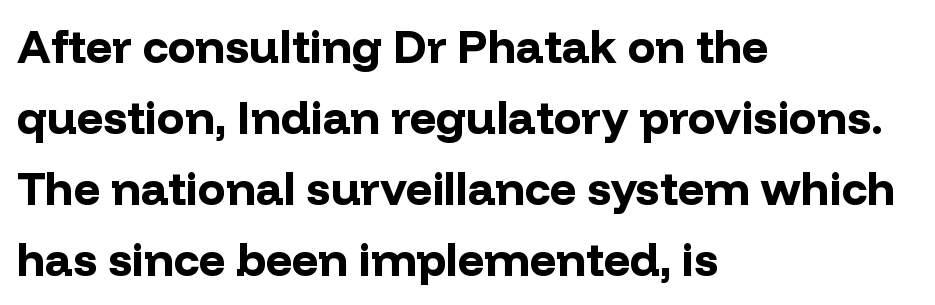
{"serif": "no", "italic": "no", "bold": "yes", "weight": "bold", "width": "normal", "stroke_contrast": "low", "x_height": "medium", "monospaced": "no", "underline": "no", "align": "left", "line_spacing": "normal", "line_spacing_ratio": 1.54, "letter_spacing": "normal", "letter_spacing_em": 0.0, "glyph_px": 46}
